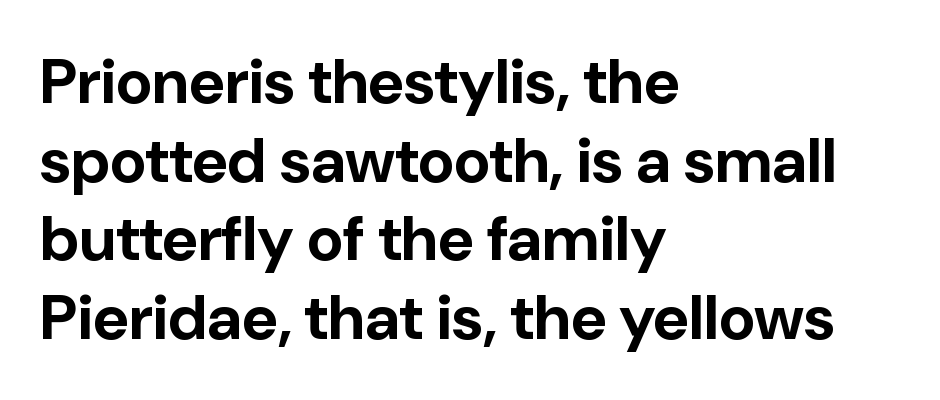
{"serif": "no", "italic": "no", "bold": "yes", "weight": "bold", "width": "normal", "stroke_contrast": "low", "x_height": "medium", "monospaced": "no", "underline": "no", "align": "left", "line_spacing": "normal", "line_spacing_ratio": 1.25, "letter_spacing": "normal", "letter_spacing_em": 0.0, "glyph_px": 63}
